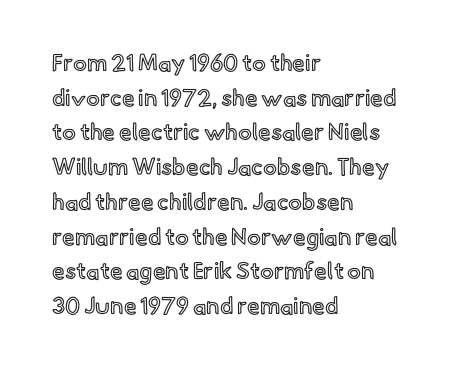
Students, observe: this is what conventionally led text looks like. Has an underline been added? It has not. Words appear dense and cohesive because spacing is normal. If you drew a ruler down the left edge, every line would touch it.
